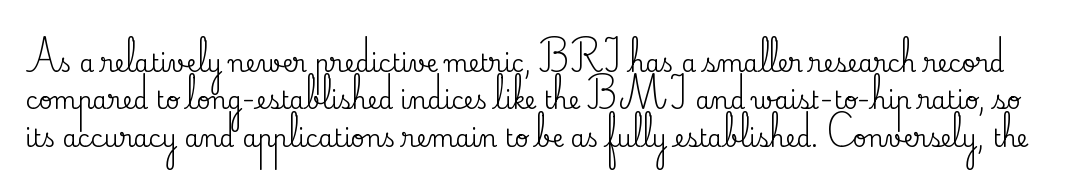
The image shows 24 px text type, upright; set normal line spacing (1.56x), normal letter spacing, not underlined.
